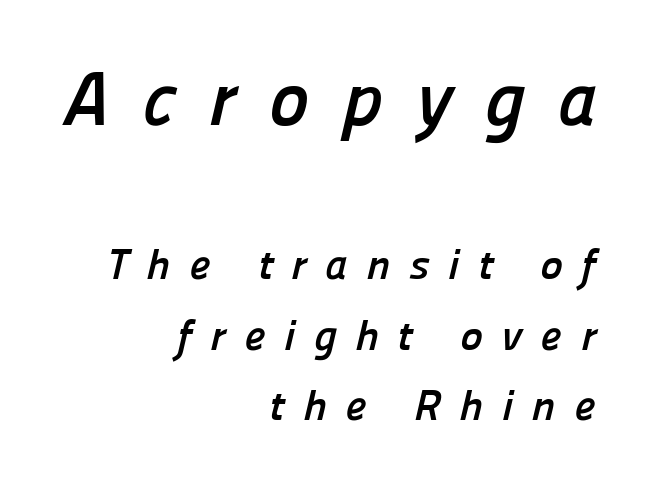
{"serif": "no", "bold": "yes", "weight": "semibold", "width": "normal", "stroke_contrast": "low", "x_height": "medium", "monospaced": "no", "underline": "no", "align": "right", "line_spacing": "normal", "line_spacing_ratio": 1.64, "letter_spacing": "wide", "letter_spacing_em": 0.43, "larger_block": "first", "size_ratio": 1.77, "glyph_px": 76}
